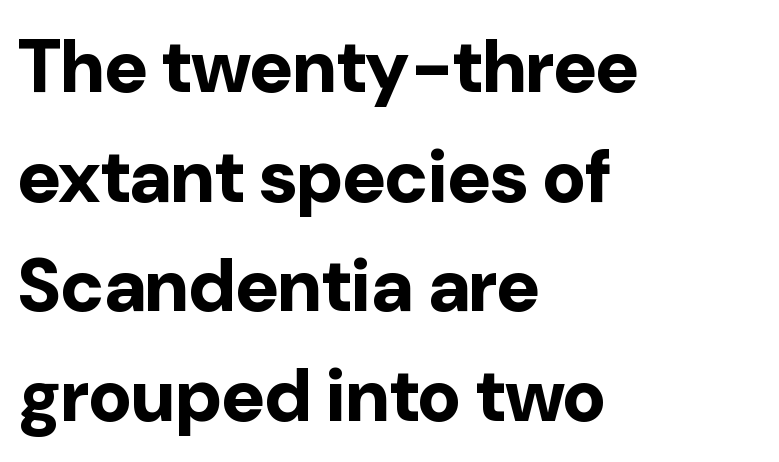
Short and long lines alike share a common starting point at left. The lettering stays uniformly vertical, giving the passage a roman look. If you measured baseline to baseline, you'd find a middling distance. The area under the type is left untouched. Each letter keeps its own natural width here, so spacing adapts to shape.
